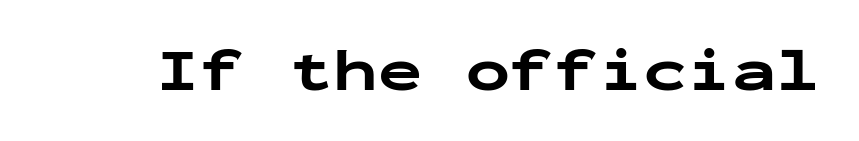
Q: Is the text bold? A: Yes.
Q: Is the text italic (slanted)? A: No, it is upright.
Q: Is the typeface a serif or a sans-serif typeface? A: Sans-serif.
Q: Is the text underlined? A: No.
Q: Is the spacing between letters normal or unusually wide? A: Normal.
Q: Width (condensed, normal, or wide)? A: Wide.
Q: Stroke contrast? A: Low.
Q: x-height? A: Medium.
Q: Monospaced? A: Yes.
